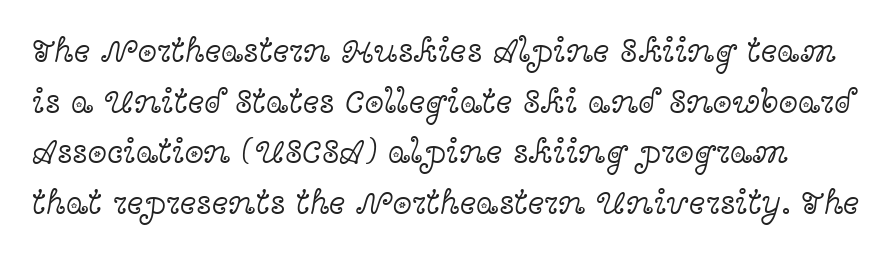
The image shows 35 px light, wide serif type; set normal line spacing (1.45x), normal letter spacing, not underlined; a medium x-height.
